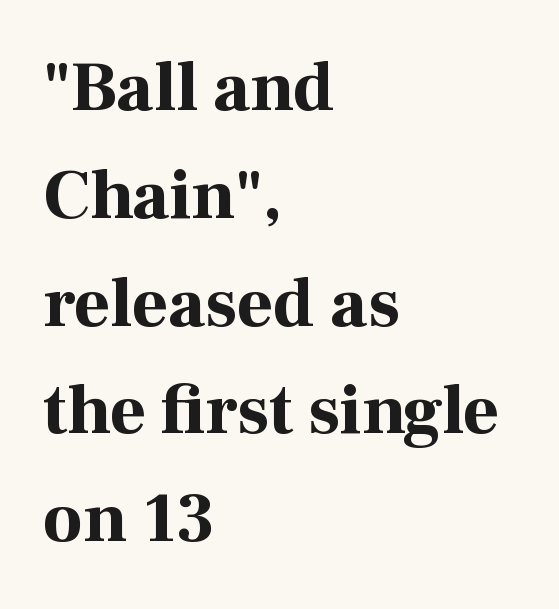
The image shows 70 px bold serif type, upright; set left-aligned, normal line spacing (1.54x), normal letter spacing, not underlined; high stroke contrast and a medium x-height.
